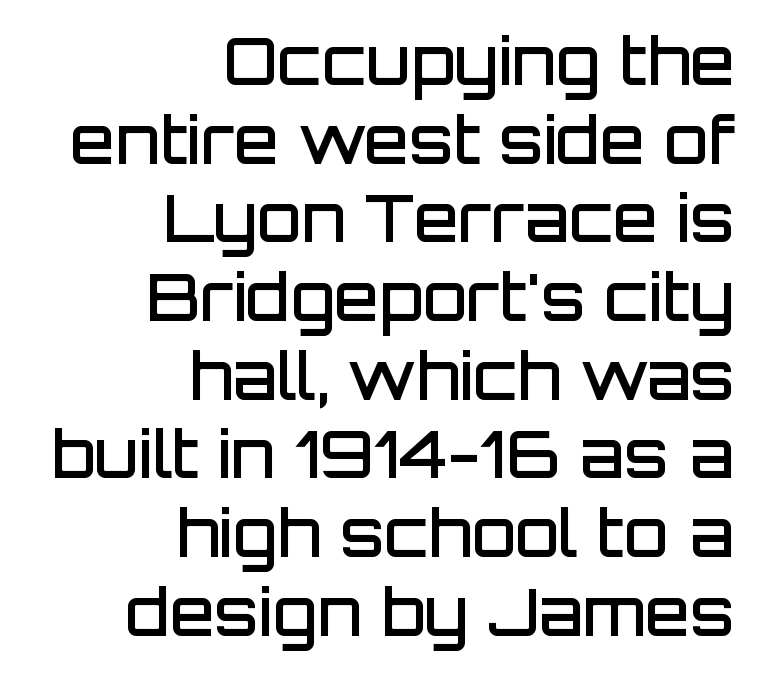
{"serif": "no", "italic": "no", "bold": "semi", "weight": "semibold", "width": "normal", "stroke_contrast": "low", "x_height": "large", "monospaced": "no", "underline": "no", "align": "right", "line_spacing_ratio": 1.21, "letter_spacing": "normal", "letter_spacing_em": 0.0, "glyph_px": 65}
